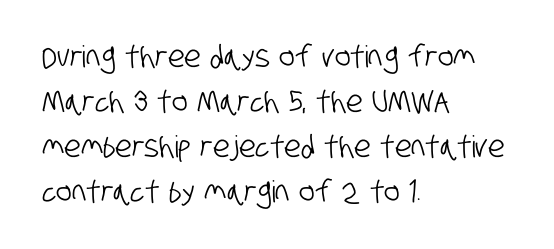
{"serif": "no", "width": "condensed", "stroke_contrast": "low", "x_height": "large", "monospaced": "no", "underline": "no", "align": "left", "line_spacing": "normal", "line_spacing_ratio": 1.5, "letter_spacing": "normal", "letter_spacing_em": 0.0, "glyph_px": 30}
